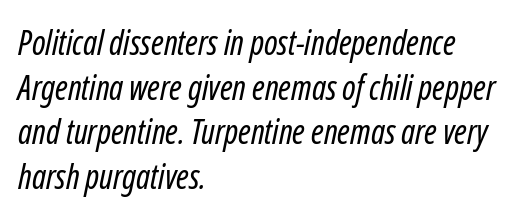
{"serif": "no", "bold": "no", "weight": "regular", "width": "condensed", "stroke_contrast": "low", "x_height": "medium", "monospaced": "no", "underline": "no", "align": "left", "line_spacing": "normal", "line_spacing_ratio": 1.31, "letter_spacing": "normal", "letter_spacing_em": 0.0, "glyph_px": 34}
